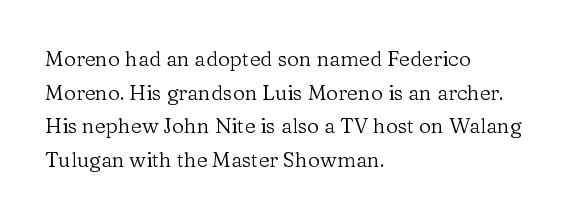
The font's upright variant was chosen for this text. Does the leading feel generous? No, just average. Letters rest on an invisible, unmarked baseline. Heft: none added — not bold. Typeset ragged right — the left edge is the straight one.
